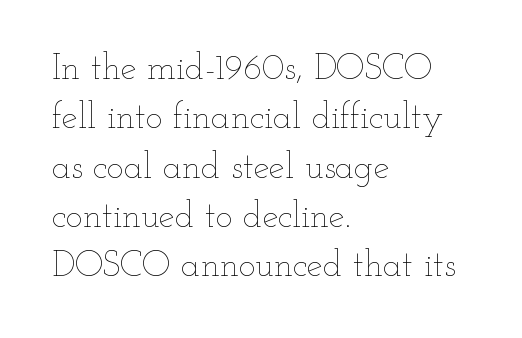
The image shows 36 px thin, wide type, upright; set left-aligned, normal line spacing (1.37x), normal letter spacing, not underlined; low stroke contrast and a small x-height.
